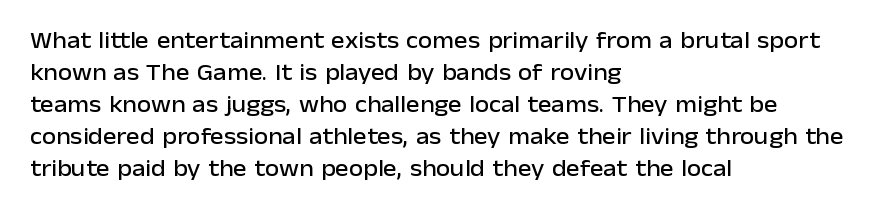
The image shows 23 px text type, upright; set left-aligned, normal line spacing (1.39x), normal letter spacing, not underlined.
